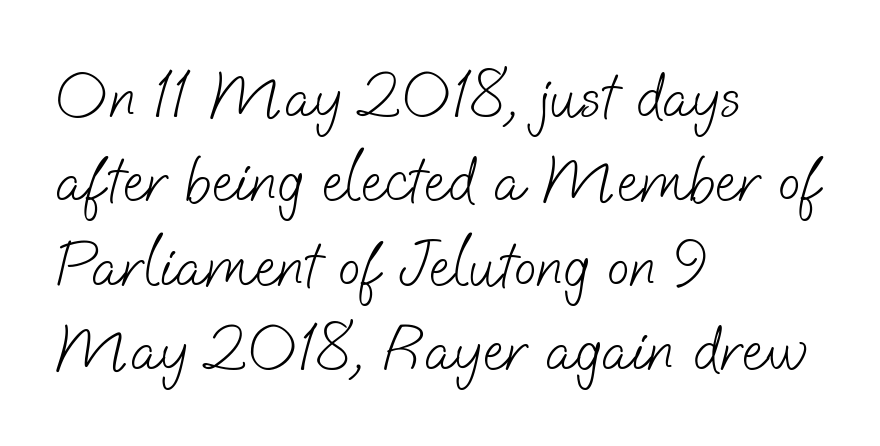
{"serif": "no", "bold": "no", "weight": "light", "width": "normal", "stroke_contrast": "low", "x_height": "small", "monospaced": "no", "underline": "no", "align": "left", "line_spacing": "normal", "line_spacing_ratio": 1.28, "letter_spacing": "normal", "letter_spacing_em": 0.0, "glyph_px": 66}
